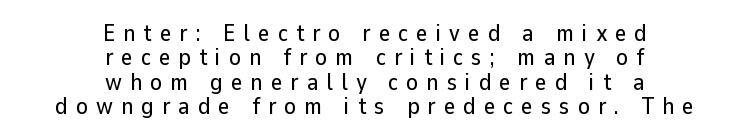
Q: Is the text italic (slanted)? A: No, it is upright.
Q: Is the text underlined? A: No.
Q: How is the paragraph aligned? A: Centered.
Q: Is the spacing between letters normal or unusually wide? A: Unusually wide.
Q: Is the spacing between lines tight, normal or loose? A: Tight.
